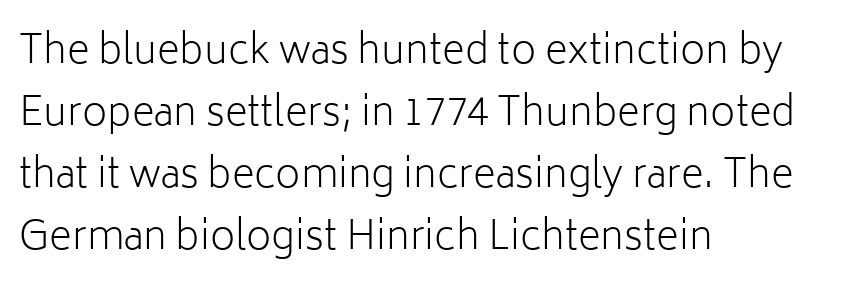
{"serif": "no", "italic": "no", "bold": "no", "weight": "light", "width": "normal", "stroke_contrast": "low", "x_height": "medium", "monospaced": "no", "underline": "no", "align": "left", "line_spacing": "normal", "line_spacing_ratio": 1.59, "letter_spacing": "normal", "letter_spacing_em": 0.0, "glyph_px": 39}
